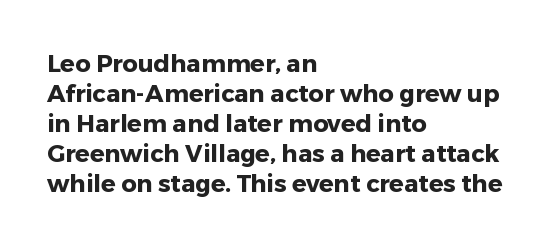
Q: Is the text bold? A: Yes.
Q: Is the text italic (slanted)? A: No, it is upright.
Q: Is the text underlined? A: No.
Q: How is the paragraph aligned? A: Left-aligned.
Q: Is the spacing between letters normal or unusually wide? A: Normal.
Q: Is the spacing between lines tight, normal or loose? A: Normal.
